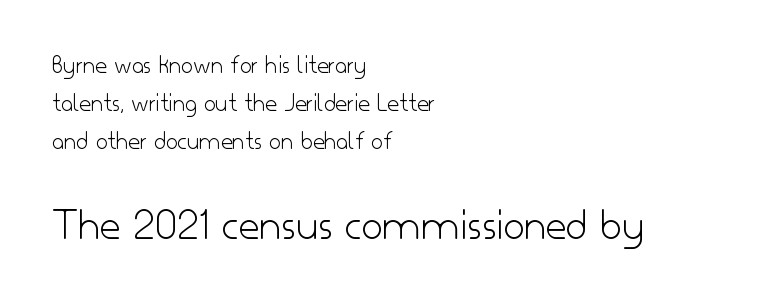
A quiet, ordinary-to-light weight characterises the typeface. Short note: letters normally spaced. Regarding leading, the lines here are spaced in the standard way. In CSS terms this would be text-align: left. The rendering uses natural spacing where letterforms have individual widths. Has an underline been added? It has not.
